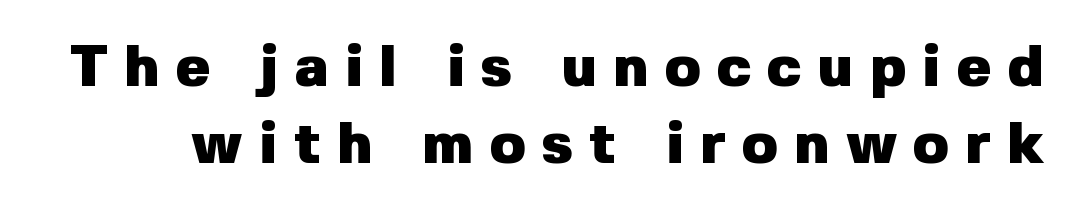
{"serif": "no", "italic": "no", "bold": "yes", "weight": "heavy", "width": "normal", "stroke_contrast": "low", "x_height": "medium", "monospaced": "no", "underline": "no", "line_spacing": "normal", "line_spacing_ratio": 1.33, "letter_spacing": "wide", "letter_spacing_em": 0.28, "glyph_px": 58}
